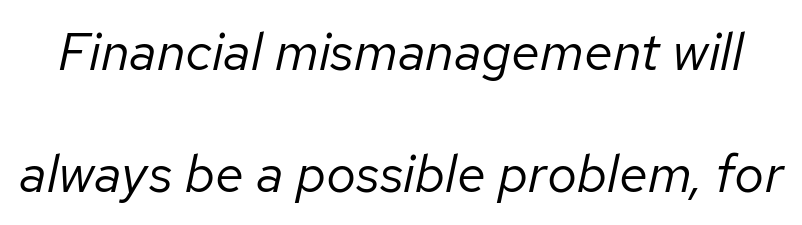
The image shows 53 px regular-weight type, italic (leaning right); set loose line spacing (2.3x), normal letter spacing, not underlined; low stroke contrast and a medium x-height.
